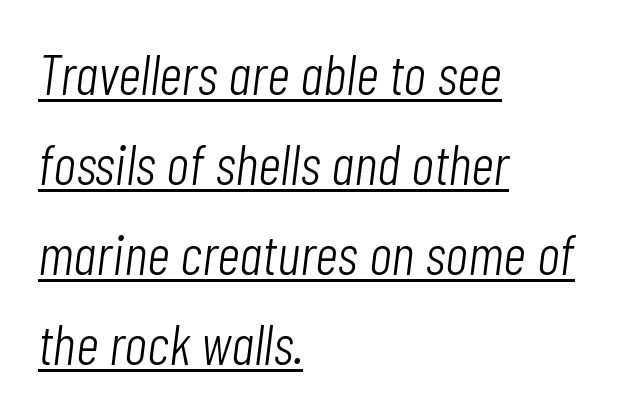
Q: Is the text bold? A: No.
Q: Is the text italic (slanted)? A: Yes, it leans right by about 7 degrees.
Q: Is the text underlined? A: Yes.
Q: How is the paragraph aligned? A: Left-aligned.
Q: Is the spacing between letters normal or unusually wide? A: Normal.
Q: Is the spacing between lines tight, normal or loose? A: Normal.
Q: Width (condensed, normal, or wide)? A: Condensed.
Q: Stroke contrast? A: Low.
Q: x-height? A: Medium.
Q: Monospaced? A: No.
